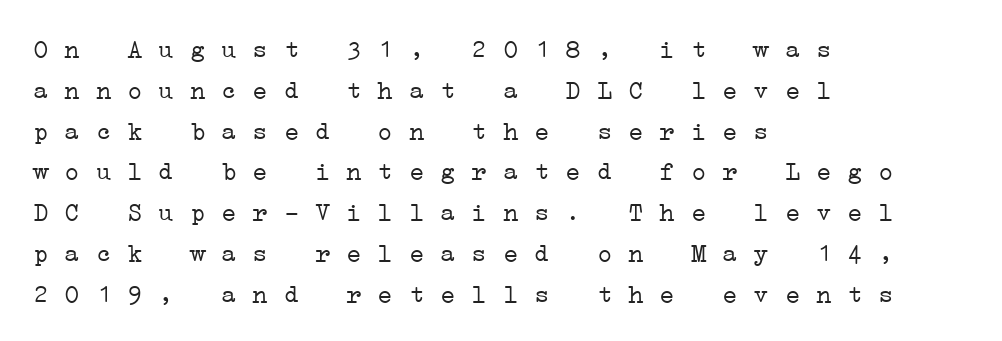
{"bold": "no", "underline": "no", "align": "left", "line_spacing": "normal", "line_spacing_ratio": 1.57, "letter_spacing": "normal", "letter_spacing_em": 0.0, "glyph_px": 26}
